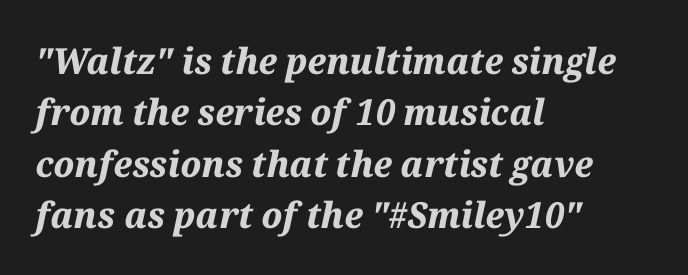
Q: Is the text bold? A: Yes.
Q: Is the text italic (slanted)? A: Yes, it leans right by about 12 degrees.
Q: Is the text underlined? A: No.
Q: How is the paragraph aligned? A: Left-aligned.
Q: Is the spacing between letters normal or unusually wide? A: Normal.
Q: Is the spacing between lines tight, normal or loose? A: Normal.
Q: Width (condensed, normal, or wide)? A: Normal.
Q: Stroke contrast? A: Medium.
Q: x-height? A: Medium.
Q: Monospaced? A: No.
